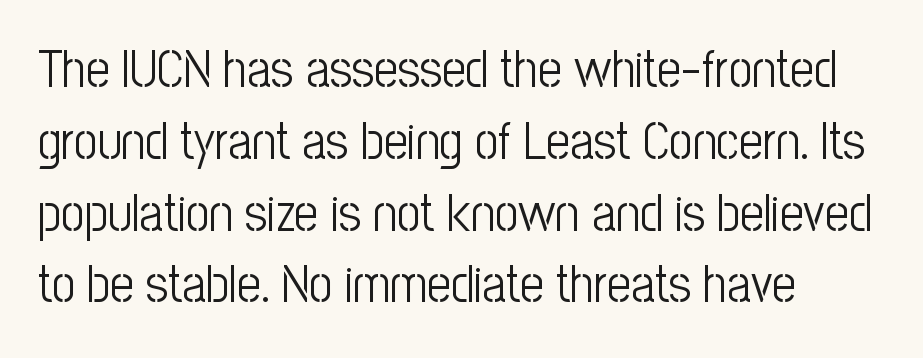
Q: Is the text bold? A: No.
Q: Is the text italic (slanted)? A: No, it is upright.
Q: Is the typeface a serif or a sans-serif typeface? A: Sans-serif.
Q: Is the text underlined? A: No.
Q: How is the paragraph aligned? A: Left-aligned.
Q: Is the spacing between letters normal or unusually wide? A: Normal.
Q: Is the spacing between lines tight, normal or loose? A: Normal.
Q: Width (condensed, normal, or wide)? A: Condensed.
Q: Stroke contrast? A: Low.
Q: x-height? A: Medium.
Q: Monospaced? A: No.
